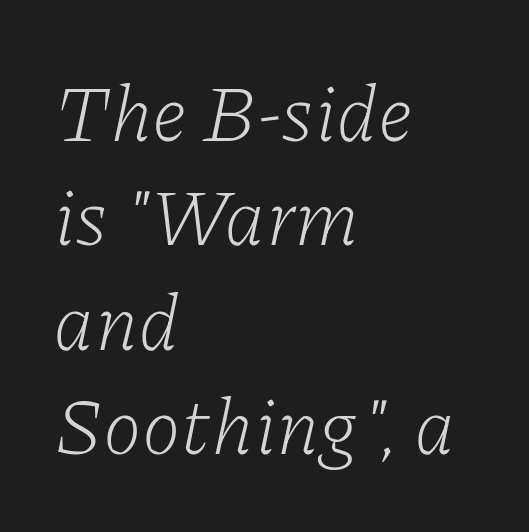
The image shows 79 px light serif type, italic (leaning right); set left-aligned, normal line spacing (1.32x), normal letter spacing, not underlined; low stroke contrast and a medium x-height.
